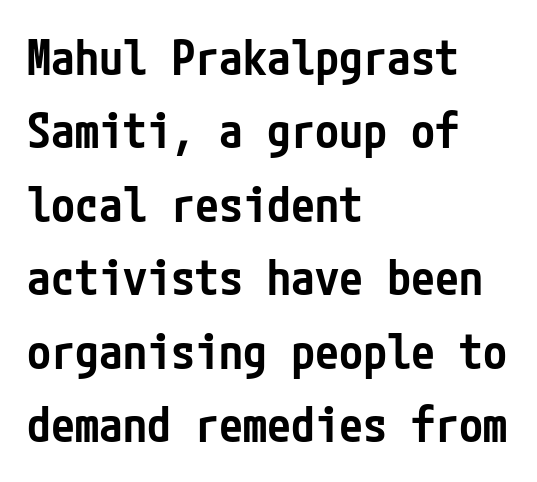
Tracking value appears to be zero — textbook default spacing. Each letter's strokes conclude bluntly, with no projecting serifs. The type sits square on the baseline with zero lean. The strokes are fattened partway — semibold, not bold.
